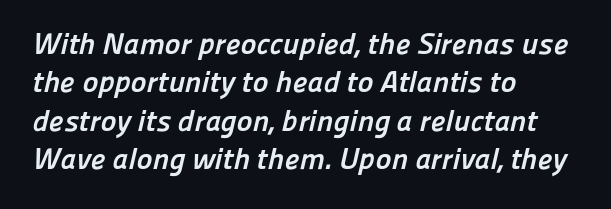
{"serif": "no", "bold": "yes", "weight": "semibold", "width": "normal", "stroke_contrast": "low", "x_height": "medium", "monospaced": "no", "underline": "no", "align": "left", "line_spacing": "normal", "line_spacing_ratio": 1.28, "letter_spacing": "normal", "letter_spacing_em": 0.0, "glyph_px": 30}
